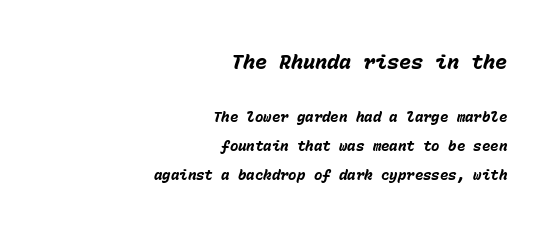
Widely set lines give the paragraph a tall, airy silhouette. Inter-character spacing is left at the font's built-in metrics. Alignment: flush right. These lines carry a lot of weight — the face is fully bold. Two sizes are in play, and the larger belongs to the first block.
